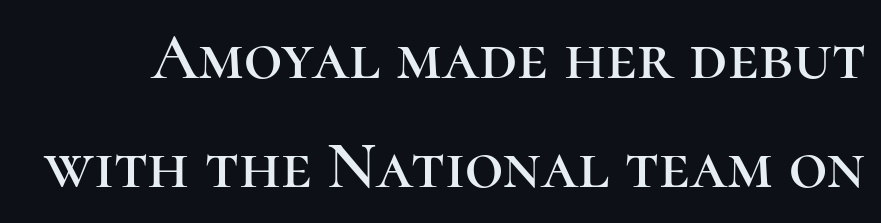
{"serif": "yes", "italic": "no", "width": "normal", "stroke_contrast": "high", "x_height": "medium", "monospaced": "no", "underline": "no", "line_spacing": "normal", "line_spacing_ratio": 1.62, "letter_spacing": "normal", "letter_spacing_em": 0.0, "glyph_px": 67}
